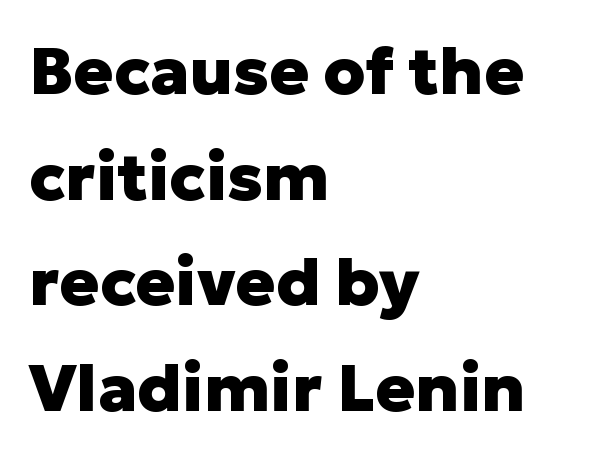
Character widths vary here, with narrow letters taking less room than wide ones. The rag falls on the right side of this text block. Anything drawn beneath the words? Only blank space. Unlike a traditional serif, this face leaves its strokes unadorned. Summary of weight: heavy, a full bold.
